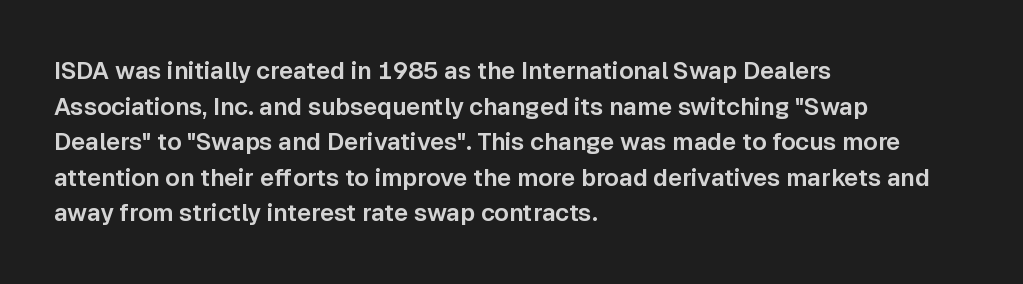
{"italic": "no", "underline": "no", "align": "left", "line_spacing": "normal", "line_spacing_ratio": 1.48, "letter_spacing": "normal", "letter_spacing_em": 0.0, "glyph_px": 24}
